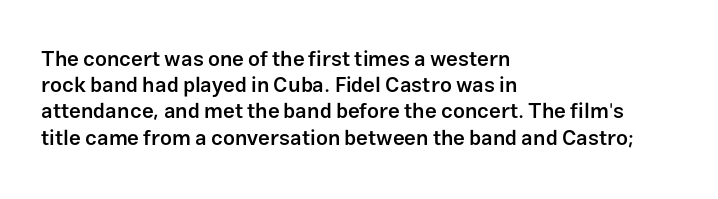
Just letters on the line, the space beneath them empty. Evenly set lines give the paragraph a standard silhouette. Compared with a centered layout, this one pins lines to the left instead. Letter spacing: default.
